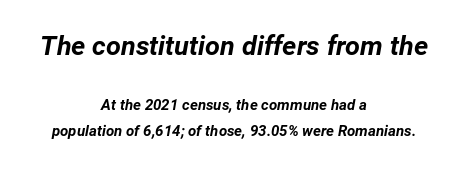
The image shows 27 px bold type, italic (leaning right); set centered, normal line spacing (1.69x), normal letter spacing, not underlined; the first (top) block is 1.8x larger.
